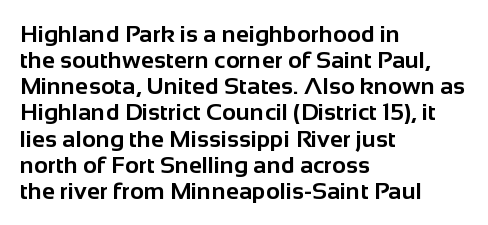
Q: Is the text bold? A: Yes.
Q: Is the text italic (slanted)? A: No, it is upright.
Q: Is the text underlined? A: No.
Q: How is the paragraph aligned? A: Left-aligned.
Q: Is the spacing between letters normal or unusually wide? A: Normal.
Q: Is the spacing between lines tight, normal or loose? A: Tight.
